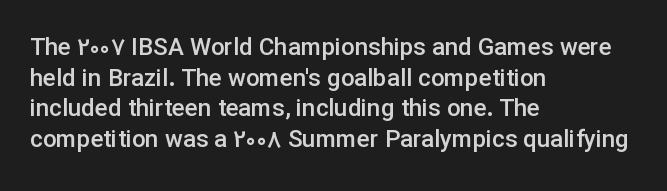
The image shows 24 px text type, upright; set left-aligned, normal line spacing (1.28x), normal letter spacing, not underlined.
